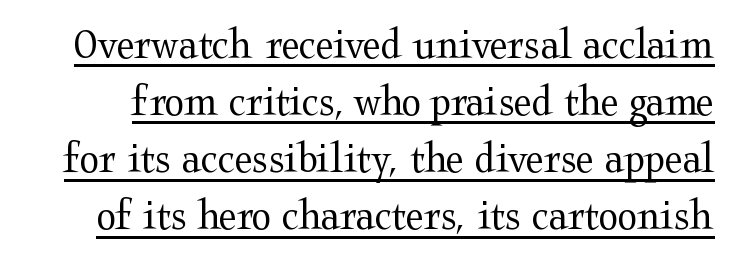
Tracking value appears to be zero — textbook default spacing. Note: serifs present on the glyphs. Reading down the column, the eye jumps a familiar distance to each next line. Is the type heavy? It reads as light-to-regular instead.
